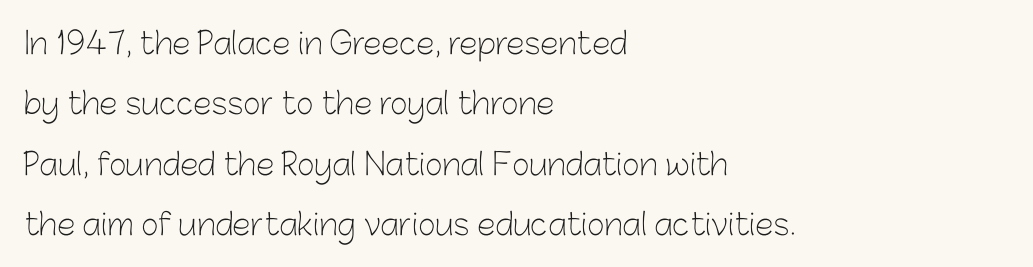
{"serif": "no", "italic": "no", "bold": "no", "weight": "light", "width": "normal", "stroke_contrast": "low", "x_height": "medium", "monospaced": "no", "underline": "no", "align": "left", "line_spacing": "loose", "line_spacing_ratio": 2.01, "letter_spacing": "normal", "letter_spacing_em": 0.0, "glyph_px": 30}
